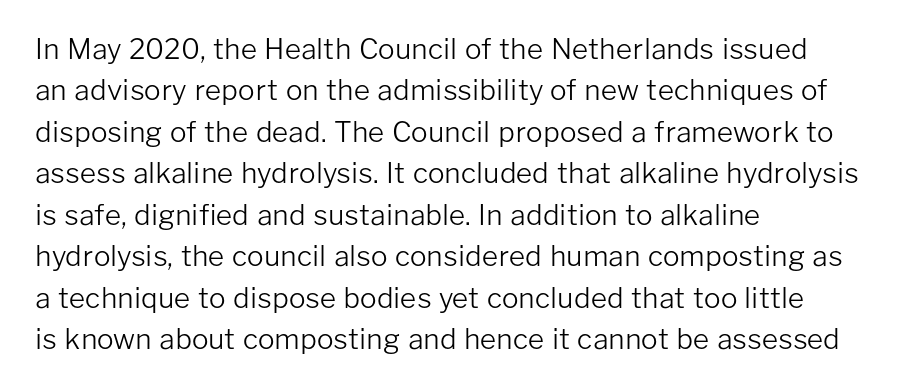
The image shows 28 px light sans-serif type, upright; set left-aligned, normal line spacing (1.48x), normal letter spacing, not underlined; low stroke contrast and a medium x-height.
